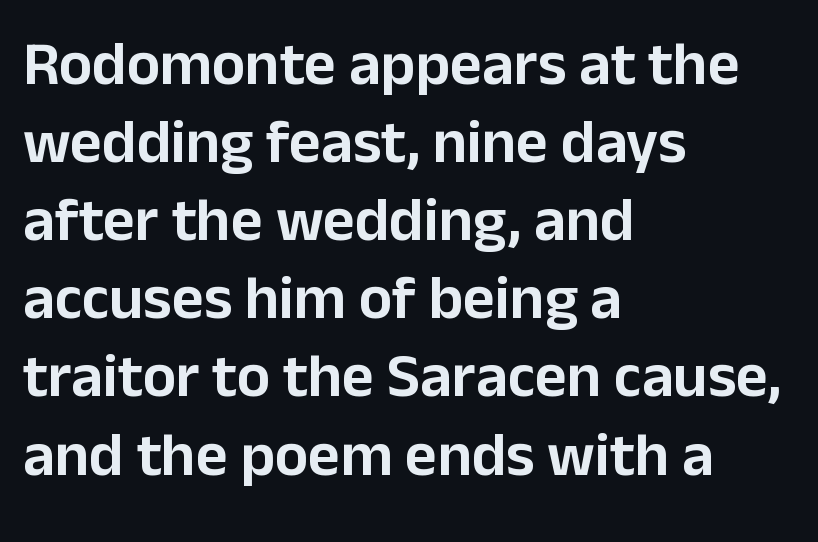
The image shows 62 px sans-serif type, upright; set left-aligned, normal line spacing (1.26x), normal letter spacing, not underlined; low stroke contrast and a medium x-height.
